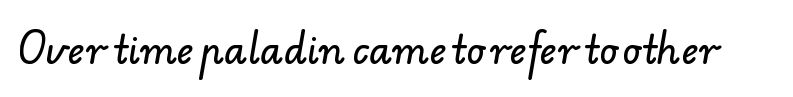
The image shows 37 px sans-serif type; set normal letter spacing, not underlined; low stroke contrast and a small x-height.
